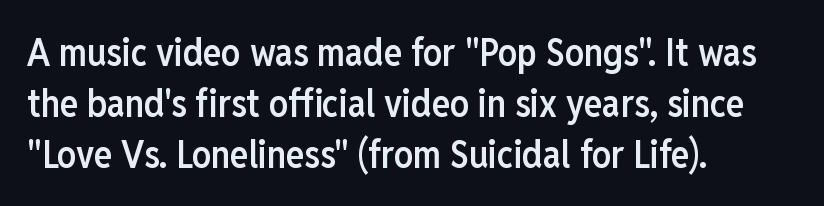
Classification — sans serif. Tall strokes in this sample are plumb rather than angled. Here the designer chose a conventional face with non-uniform glyph widths. Leading: standard. You could call the tracking neutral — neither tight nor loose. Decoration check: the copy has no underline.
